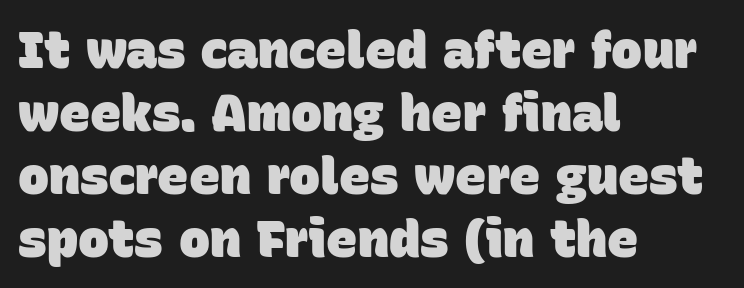
{"serif": "no", "bold": "yes", "weight": "heavy", "width": "normal", "stroke_contrast": "low", "x_height": "large", "monospaced": "no", "underline": "no", "align": "left", "line_spacing_ratio": 1.21, "letter_spacing": "normal", "letter_spacing_em": 0.0, "glyph_px": 52}
